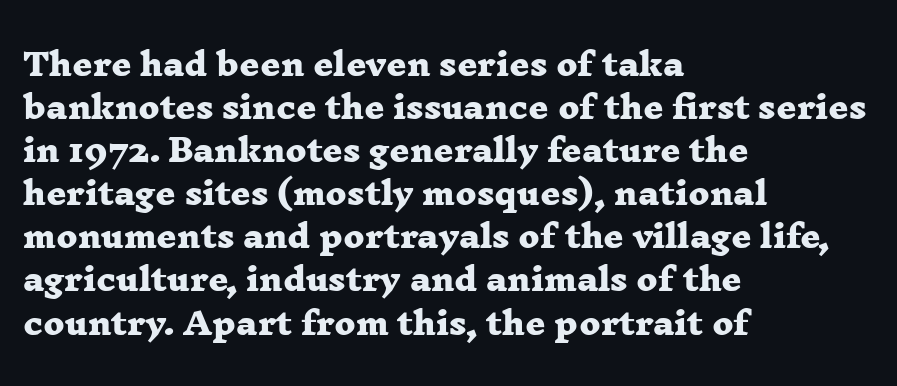
Q: Is the text bold? A: Yes.
Q: Is the typeface a serif or a sans-serif typeface? A: Serif.
Q: Is the text underlined? A: No.
Q: How is the paragraph aligned? A: Left-aligned.
Q: Is the spacing between letters normal or unusually wide? A: Normal.
Q: Is the spacing between lines tight, normal or loose? A: Normal.
Q: Width (condensed, normal, or wide)? A: Wide.
Q: Stroke contrast? A: Low.
Q: x-height? A: Medium.
Q: Monospaced? A: No.
